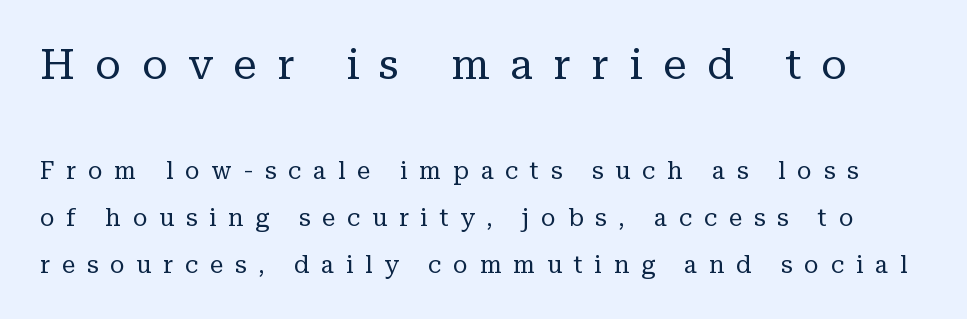
The image shows 42 px regular-weight serif type, upright; set loose line spacing (1.96x), unusually wide letter spacing (+0.49 em), not underlined; the first (top) block is 1.75x larger; low stroke contrast and a medium x-height.
